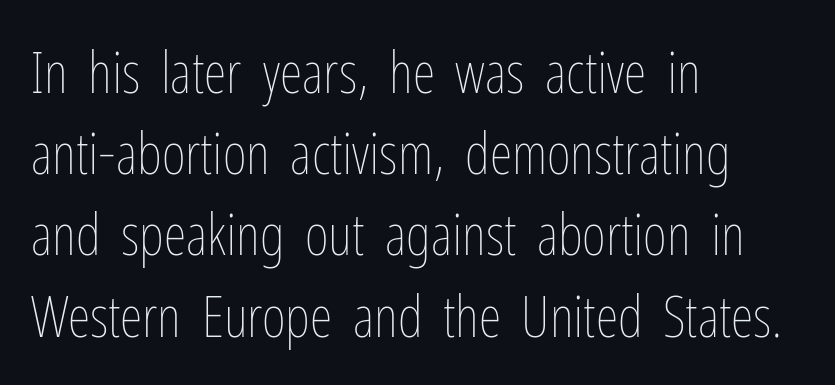
The image shows 58 px thin, condensed type, upright; set left-aligned, normal line spacing (1.4x), normal letter spacing, not underlined; low stroke contrast and a medium x-height.
